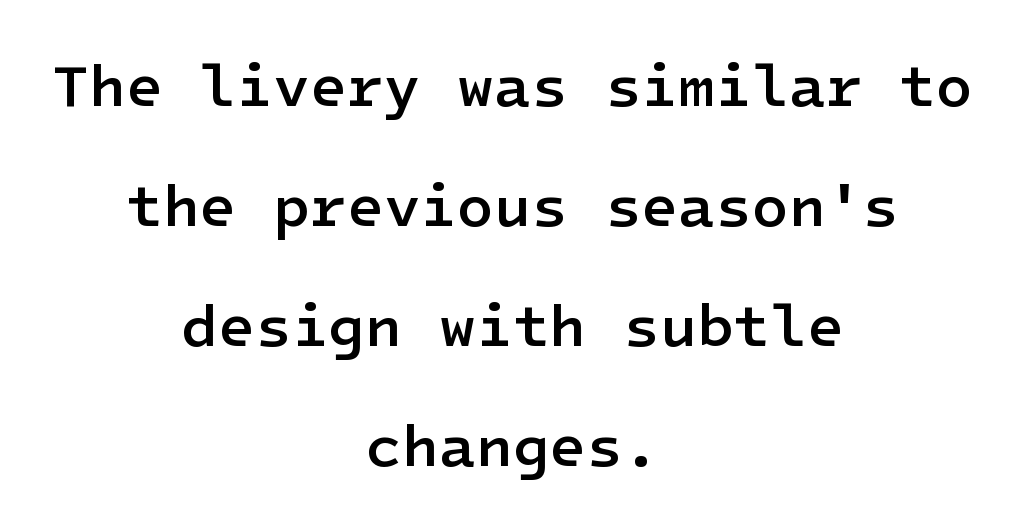
These lines stack symmetrically, like a column narrowing and widening about its center. A typesetter would label this face a sans. The string is rendered with underlining switched off. Is there much room between lines? Yes — plenty of vertical air separates them.
